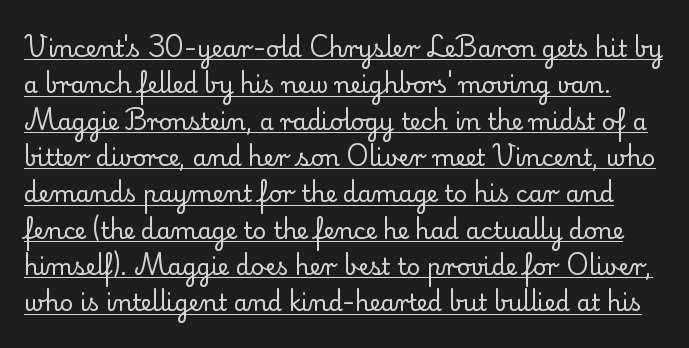
Q: Is the text bold? A: No.
Q: Is the text italic (slanted)? A: No, it is upright.
Q: Is the text underlined? A: Yes.
Q: Is the spacing between letters normal or unusually wide? A: Normal.
Q: Is the spacing between lines tight, normal or loose? A: Normal.
